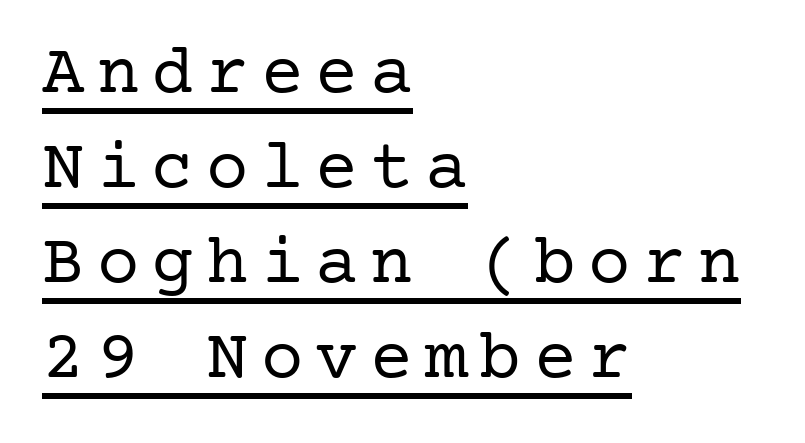
{"serif": "yes", "italic": "no", "bold": "no", "weight": "regular", "width": "normal", "stroke_contrast": "low", "x_height": "medium", "underline": "yes", "align": "left", "line_spacing": "normal", "line_spacing_ratio": 1.34, "glyph_px": 71}
